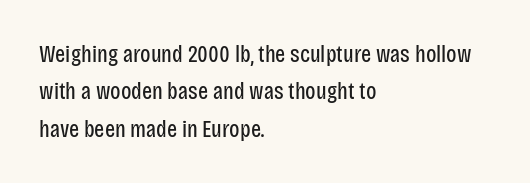
Evenly set lines give the paragraph a standard silhouette. Here the glyphs are tracked normally, forming tight word shapes. Rule under the text: the space is simply empty. Italic? Not at all — the glyphs are vertical. These glyphs show unthickened strokes, regular width or finer.
